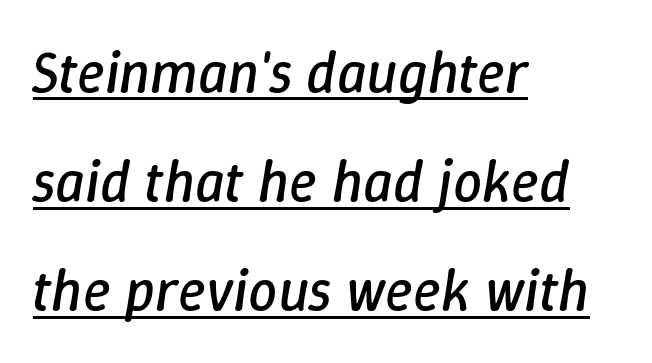
{"italic": "yes", "lean": "right", "slant_degrees": 9, "bold": "no", "weight": "regular", "width": "normal", "stroke_contrast": "low", "x_height": "medium", "monospaced": "no", "underline": "yes", "align": "left", "line_spacing_ratio": 1.88, "letter_spacing": "normal", "letter_spacing_em": 0.0, "glyph_px": 58}
